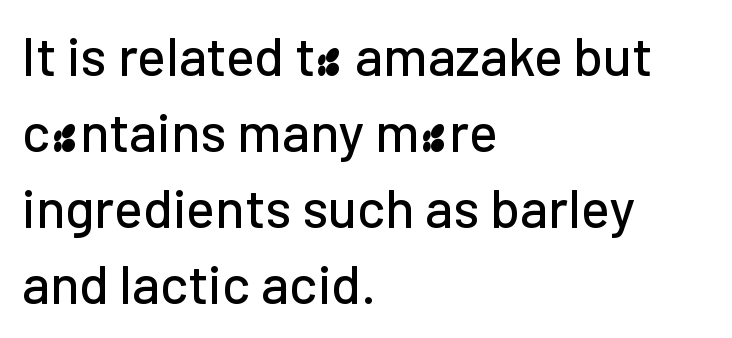
The image shows 54 px sans-serif type, upright; set left-aligned, normal line spacing (1.41x), normal letter spacing, not underlined; low stroke contrast and a medium x-height.
